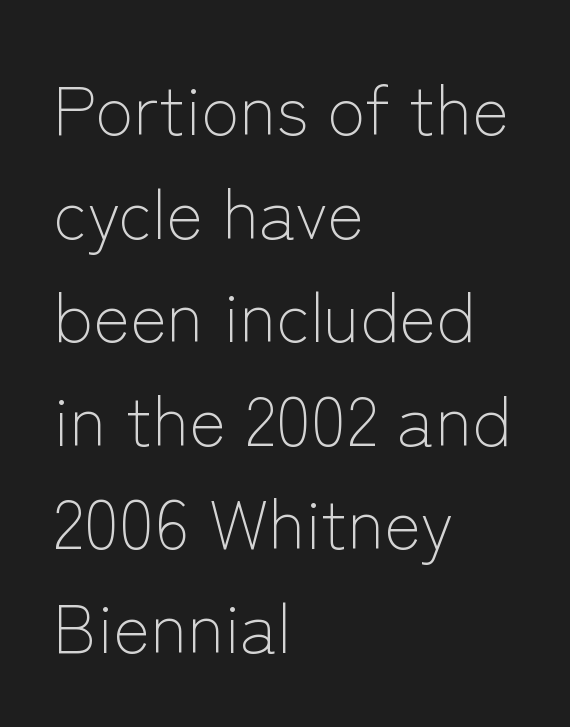
The image shows 70 px light sans-serif type, upright; set left-aligned, normal line spacing (1.48x), normal letter spacing, not underlined; low stroke contrast and a medium x-height.
